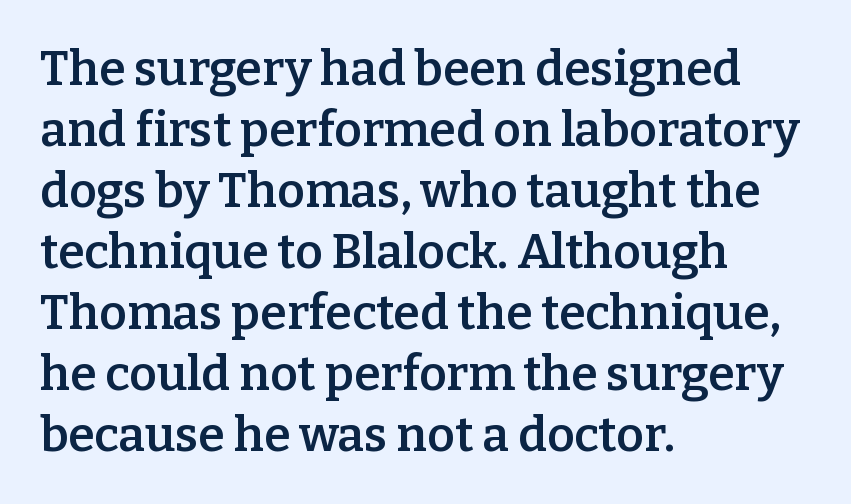
The image shows 48 px semibold serif type, upright; set left-aligned, normal line spacing (1.27x), normal letter spacing, not underlined; low stroke contrast and a medium x-height.
